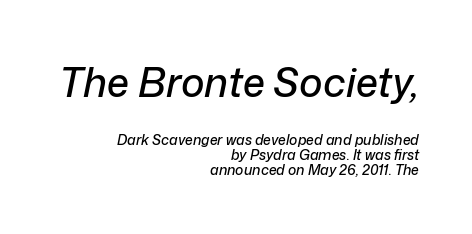
Q: Is the text italic (slanted)? A: Yes, it leans right by about 12 degrees.
Q: Is the text underlined? A: No.
Q: How is the paragraph aligned? A: Right-aligned.
Q: Is the spacing between letters normal or unusually wide? A: Normal.
Q: Is the spacing between lines tight, normal or loose? A: Tight.
Q: Which block of text is set in a larger size, the first (top) or the second (bottom)? A: The first (top) one.
Q: Width (condensed, normal, or wide)? A: Normal.
Q: Stroke contrast? A: Low.
Q: x-height? A: Medium.
Q: Monospaced? A: No.
